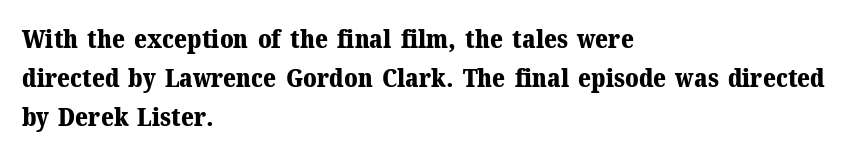
The image shows 26 px bold type, upright; set left-aligned, normal line spacing (1.5x), normal letter spacing, not underlined.
